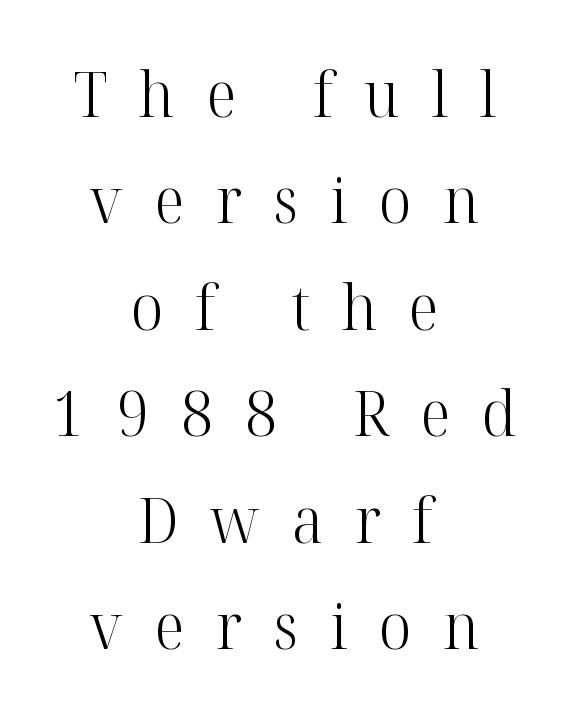
The glyphs are unaccompanied by any horizontal stroke below them. Old-style or modern, the face here clearly has serifs. Reading down the block, each line starts at a different indent, mirrored at its end. The block of text has a typical density, with ordinary space between rows. Substantial extra tracking has been applied to these lines.
